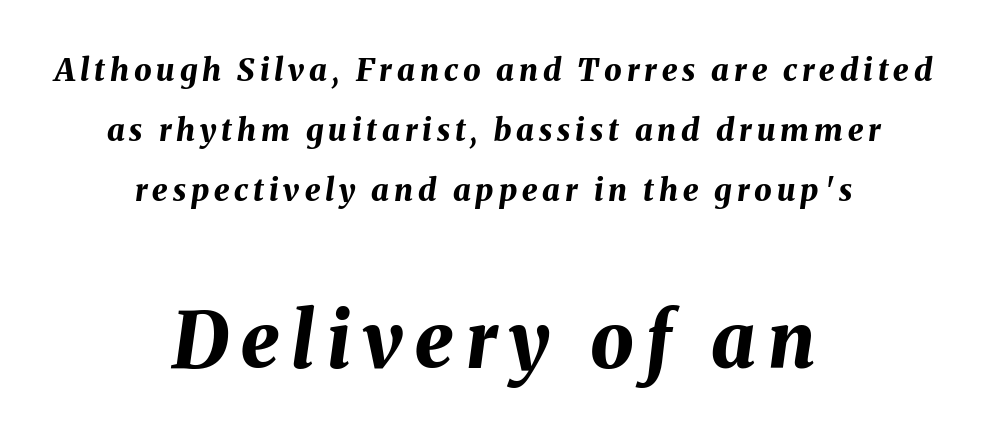
{"italic": "yes", "lean": "right", "slant_degrees": 8, "bold": "yes", "weight": "bold", "width": "normal", "stroke_contrast": "medium", "x_height": "medium", "monospaced": "no", "underline": "no", "align": "center", "line_spacing": "loose", "line_spacing_ratio": 1.94, "larger_block": "second", "size_ratio": 2.48, "glyph_px": 77}
